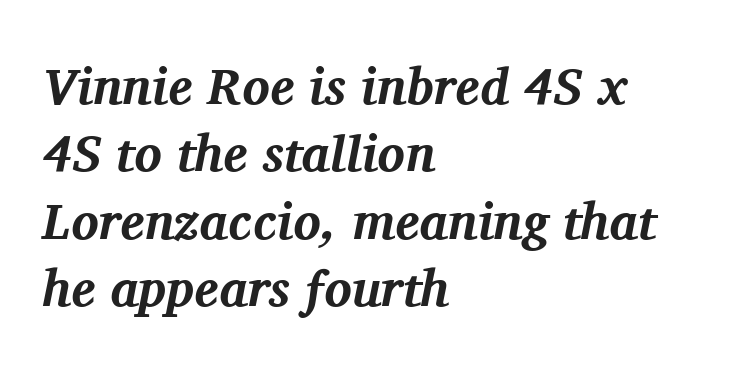
The image shows 51 px bold serif type, italic (leaning right); set left-aligned, normal line spacing (1.32x), normal letter spacing, not underlined; medium stroke contrast and a medium x-height.
